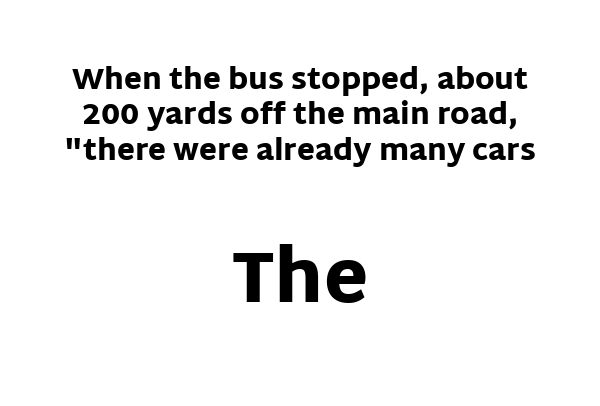
{"serif": "no", "italic": "no", "bold": "yes", "weight": "heavy", "width": "normal", "stroke_contrast": "low", "x_height": "large", "monospaced": "no", "underline": "no", "align": "center", "line_spacing_ratio": 1.22, "letter_spacing": "normal", "letter_spacing_em": 0.0, "larger_block": "second", "size_ratio": 2.48, "glyph_px": 72}
